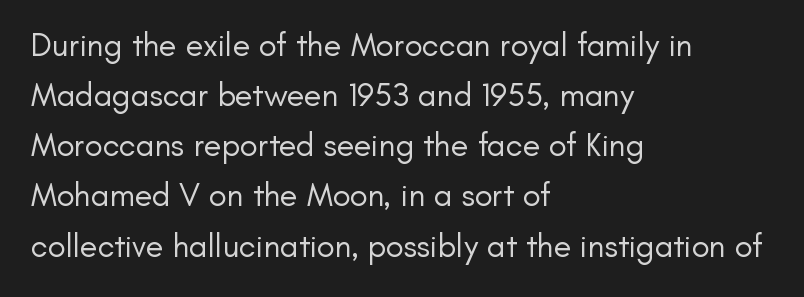
The image shows 33 px regular-weight sans-serif type, upright; set left-aligned, normal line spacing (1.52x), normal letter spacing, not underlined; low stroke contrast and a small x-height.
